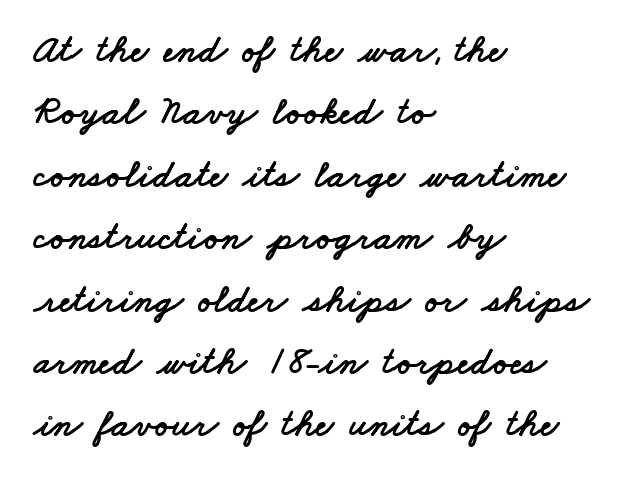
The image shows 39 px wide sans-serif type; set left-aligned, normal line spacing (1.6x), normal letter spacing, not underlined; low stroke contrast and a small x-height.
